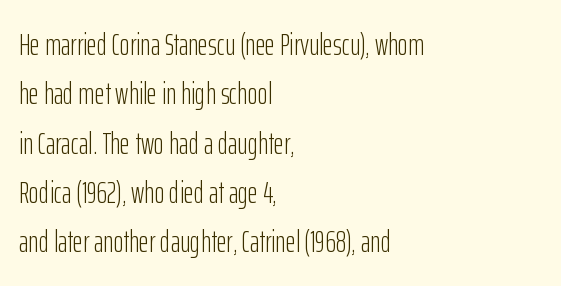
The image shows 31 px light, condensed sans-serif type, upright; set left-aligned, normal line spacing (1.59x), normal letter spacing, not underlined; low stroke contrast and a medium x-height.
